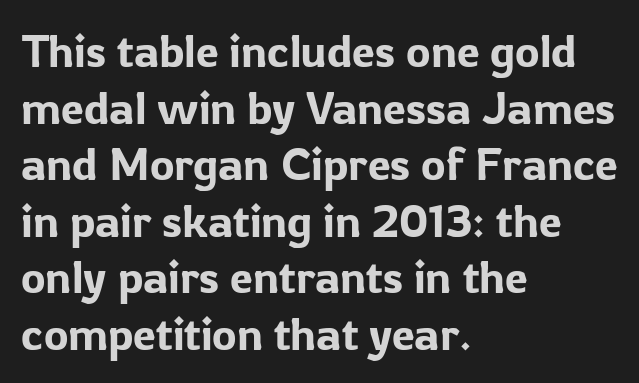
{"serif": "no", "italic": "no", "width": "normal", "stroke_contrast": "low", "x_height": "medium", "monospaced": "no", "underline": "no", "align": "left", "line_spacing_ratio": 1.23, "letter_spacing": "normal", "letter_spacing_em": 0.0, "glyph_px": 46}
